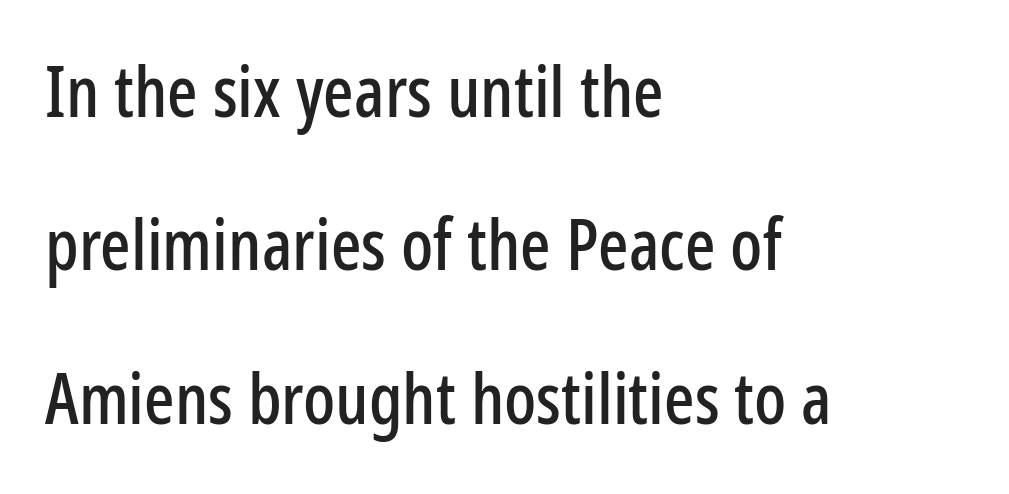
Q: Is the text italic (slanted)? A: No, it is upright.
Q: Is the typeface a serif or a sans-serif typeface? A: Sans-serif.
Q: Is the text underlined? A: No.
Q: How is the paragraph aligned? A: Left-aligned.
Q: Is the spacing between letters normal or unusually wide? A: Normal.
Q: Is the spacing between lines tight, normal or loose? A: Loose.
Q: Width (condensed, normal, or wide)? A: Condensed.
Q: Stroke contrast? A: Low.
Q: x-height? A: Medium.
Q: Monospaced? A: No.
